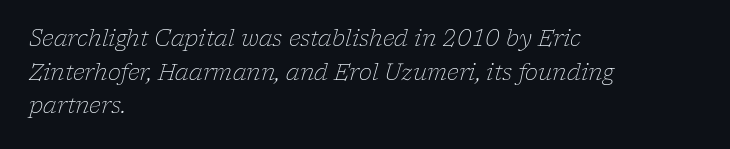
Q: Is the text bold? A: No.
Q: Is the text italic (slanted)? A: Yes, it leans right by about 17 degrees.
Q: Is the text underlined? A: No.
Q: How is the paragraph aligned? A: Left-aligned.
Q: Is the spacing between letters normal or unusually wide? A: Normal.
Q: Is the spacing between lines tight, normal or loose? A: Normal.
